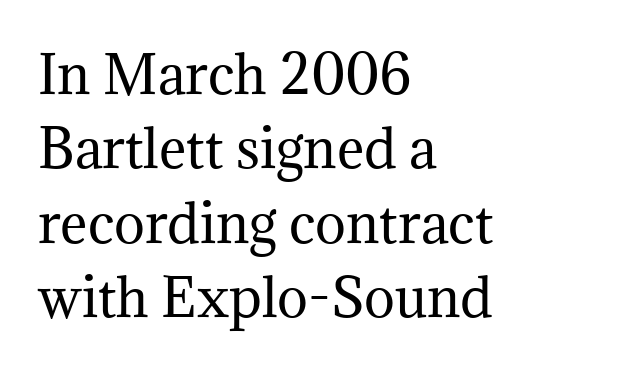
Q: Is the text bold? A: No.
Q: Is the text italic (slanted)? A: No, it is upright.
Q: Is the typeface a serif or a sans-serif typeface? A: Serif.
Q: Is the text underlined? A: No.
Q: How is the paragraph aligned? A: Left-aligned.
Q: Is the spacing between letters normal or unusually wide? A: Normal.
Q: Is the spacing between lines tight, normal or loose? A: Normal.
Q: Width (condensed, normal, or wide)? A: Normal.
Q: Stroke contrast? A: Medium.
Q: x-height? A: Medium.
Q: Monospaced? A: No.
